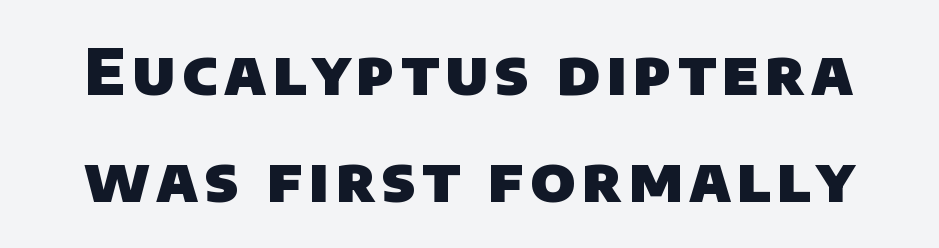
Heft: maximum for text — a bold. Is this a fixed-width face? No — the glyphs have proportional, varying widths. Note: no serifs on the glyphs. Words float on clear page, feet unadorned.
